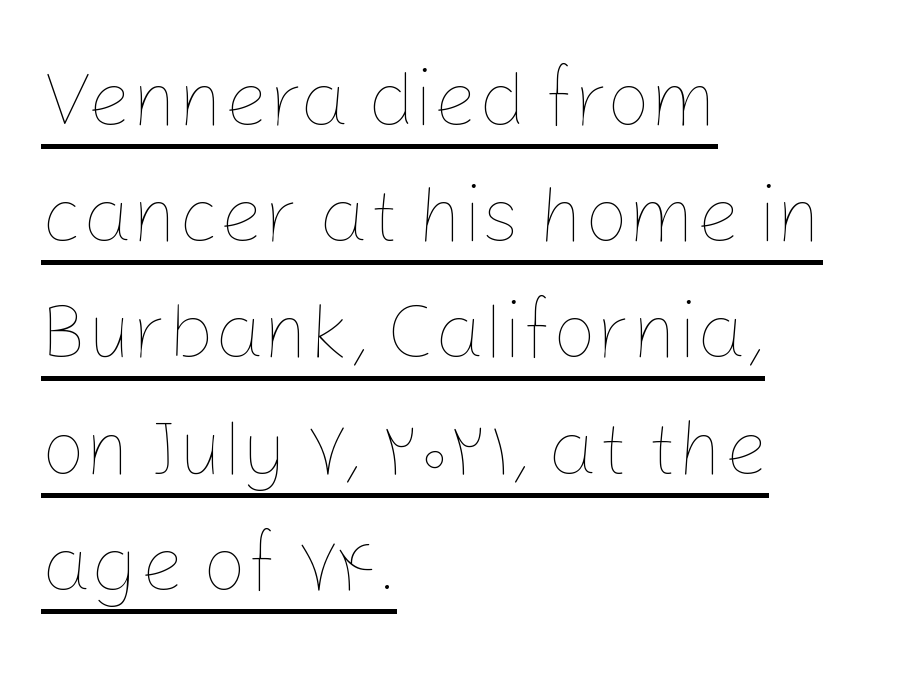
You can tell it's not italic because the verticals are truly vertical. This rendering leaves character spacing at its baseline value. The lettering is marked with a stroke running underneath it. Short and long lines alike share a common starting point at left. Varying glyph widths throughout — classic text-font behaviour. This block has exactly the height ordinary leading produces.
